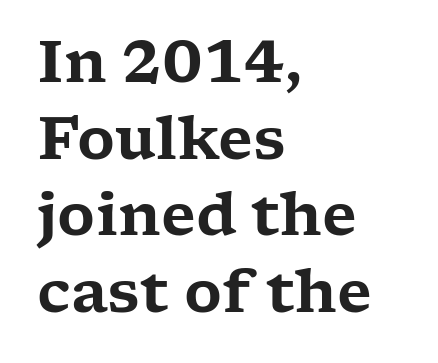
{"serif": "yes", "italic": "no", "width": "wide", "stroke_contrast": "low", "x_height": "medium", "monospaced": "no", "underline": "no", "align": "left", "line_spacing": "normal", "line_spacing_ratio": 1.32, "letter_spacing": "normal", "letter_spacing_em": 0.0, "glyph_px": 58}
